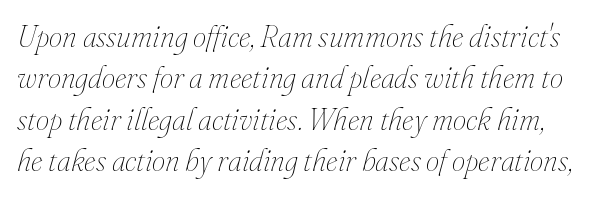
Q: Is the text bold? A: No.
Q: Is the text italic (slanted)? A: Yes, it leans right by about 16 degrees.
Q: Is the text underlined? A: No.
Q: Is the spacing between letters normal or unusually wide? A: Normal.
Q: Is the spacing between lines tight, normal or loose? A: Normal.
Q: Width (condensed, normal, or wide)? A: Normal.
Q: Stroke contrast? A: Medium.
Q: x-height? A: Small.
Q: Monospaced? A: No.
